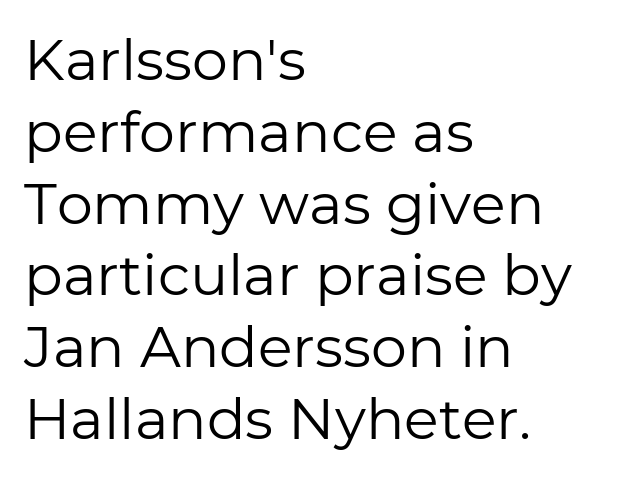
The image shows 57 px regular-weight sans-serif type, upright; set left-aligned, normal line spacing (1.26x), normal letter spacing, not underlined; low stroke contrast and a medium x-height.
